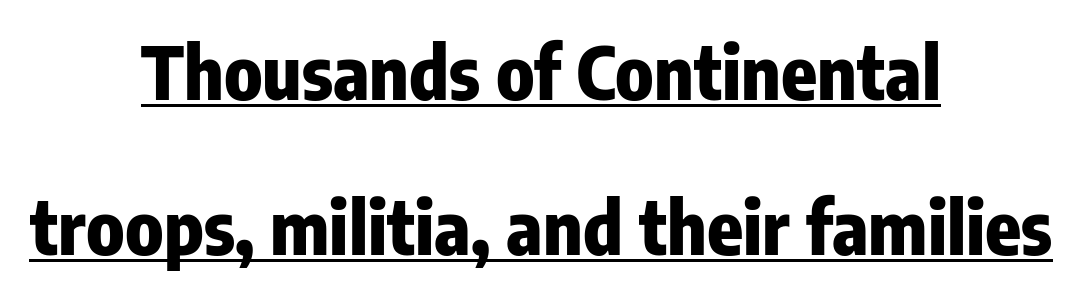
Q: Is the text bold? A: Yes.
Q: Is the text italic (slanted)? A: No, it is upright.
Q: Is the typeface a serif or a sans-serif typeface? A: Sans-serif.
Q: Is the text underlined? A: Yes.
Q: How is the paragraph aligned? A: Centered.
Q: Is the spacing between letters normal or unusually wide? A: Normal.
Q: Is the spacing between lines tight, normal or loose? A: Loose.
Q: Width (condensed, normal, or wide)? A: Condensed.
Q: Stroke contrast? A: Low.
Q: x-height? A: Medium.
Q: Monospaced? A: No.
